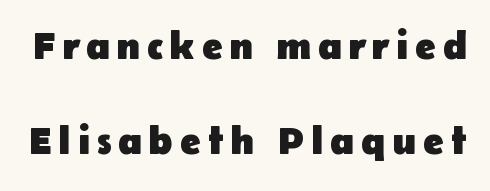
The image shows 39 px heavy sans-serif type, upright; set loose line spacing (2.44x), not underlined; low stroke contrast and a medium x-height.
